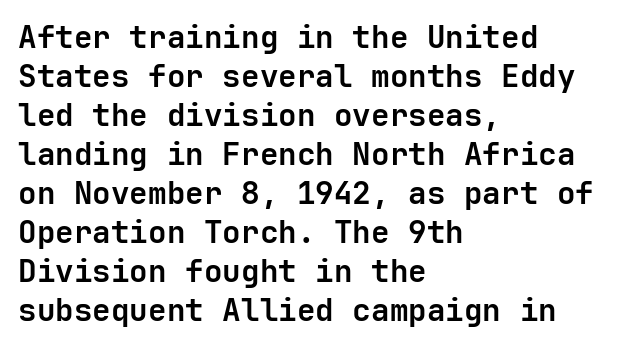
The image shows 31 px semibold sans-serif type, upright; set left-aligned, normal line spacing (1.26x), normal letter spacing, not underlined; low stroke contrast and a medium x-height.
